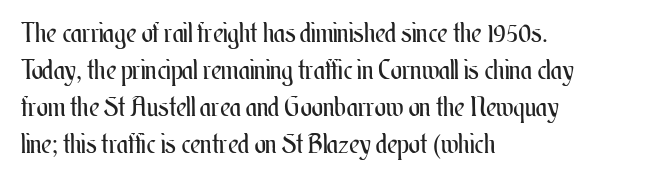
Q: Is the text bold? A: No.
Q: Is the text italic (slanted)? A: No, it is upright.
Q: Is the text underlined? A: No.
Q: How is the paragraph aligned? A: Left-aligned.
Q: Is the spacing between letters normal or unusually wide? A: Normal.
Q: Is the spacing between lines tight, normal or loose? A: Normal.
